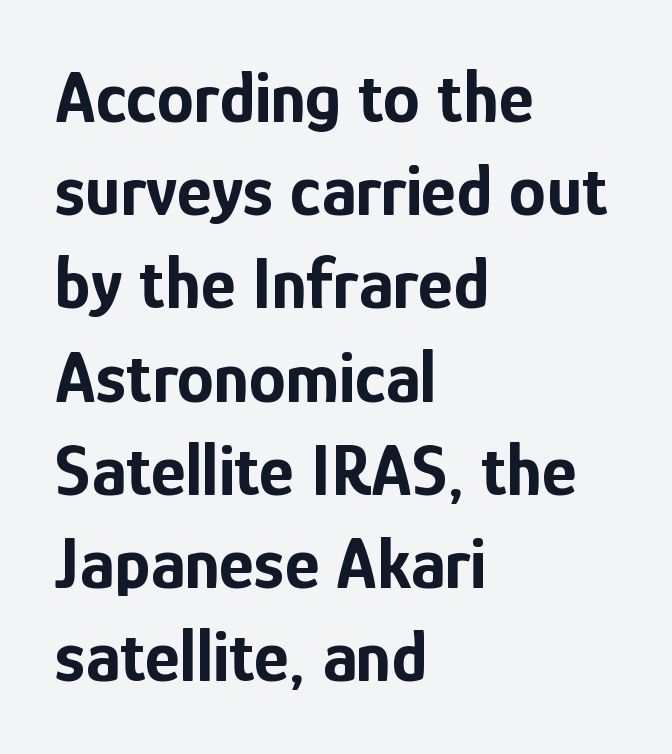
{"serif": "no", "italic": "no", "bold": "yes", "weight": "bold", "width": "condensed", "stroke_contrast": "low", "x_height": "medium", "monospaced": "no", "underline": "no", "align": "left", "line_spacing": "normal", "line_spacing_ratio": 1.26, "letter_spacing": "normal", "letter_spacing_em": 0.0, "glyph_px": 74}
